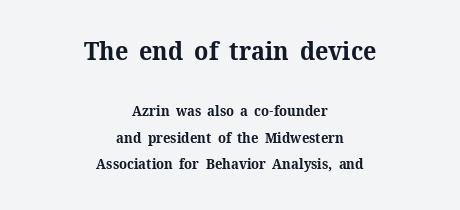
{"italic": "no", "bold": "yes", "underline": "no", "align": "center", "line_spacing_ratio": 1.89, "letter_spacing": "normal", "letter_spacing_em": 0.0, "larger_block": "first", "size_ratio": 1.79, "glyph_px": 25}
